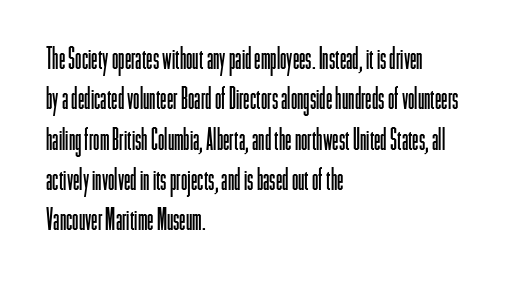
The characters are drawn with everyday or finer stroke widths. The passage shown is typed in a proportional face where columns would drift. The specimen reads as upright at a glance. Serifs: no, the terminals of the letterforms are clean. What stands out about the letter spacing? Nothing — it is the standard amount.
